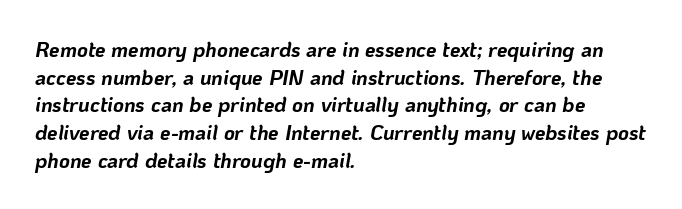
The image shows 21 px bold type, italic (leaning right); set left-aligned, normal line spacing (1.32x), normal letter spacing, not underlined.
